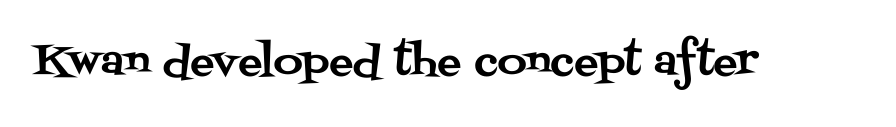
The passage shown is not underscored anywhere. The typeface chosen for these lines features serifs. These lines are rendered in a variable-pitch font. Characters remain perfectly vertical along every line. The horizontal fit of the characters is conventional and even.
